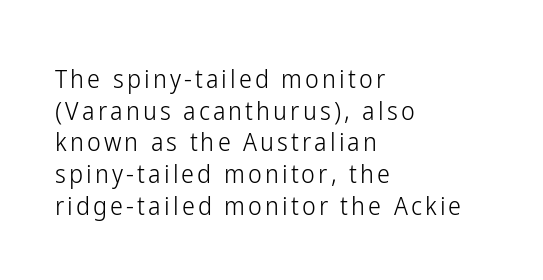
Q: Is the text bold? A: No.
Q: Is the text italic (slanted)? A: No, it is upright.
Q: Is the text underlined? A: No.
Q: How is the paragraph aligned? A: Left-aligned.
